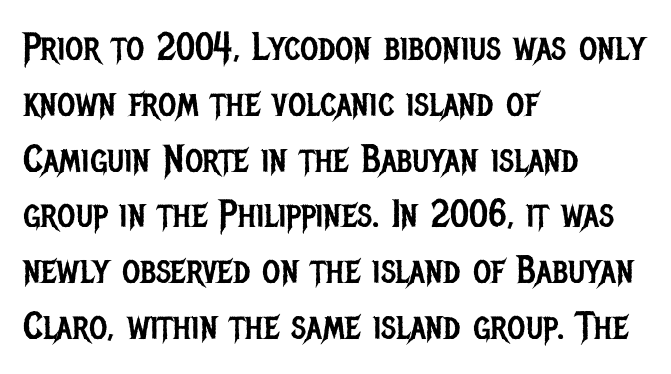
Q: Is the text bold? A: No.
Q: Is the text italic (slanted)? A: No, it is upright.
Q: Is the typeface a serif or a sans-serif typeface? A: Sans-serif.
Q: Is the text underlined? A: No.
Q: How is the paragraph aligned? A: Left-aligned.
Q: Is the spacing between letters normal or unusually wide? A: Normal.
Q: Is the spacing between lines tight, normal or loose? A: Normal.
Q: Width (condensed, normal, or wide)? A: Condensed.
Q: Stroke contrast? A: Low.
Q: x-height? A: Large.
Q: Monospaced? A: No.
